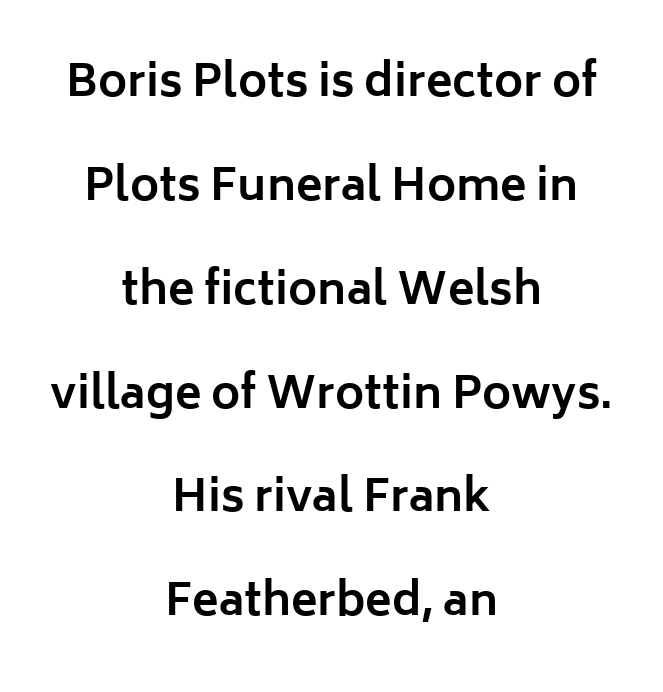
The line-height multiplier appears high, well above default. Strong, thick strokes mark this as bold type. A typesetter would call this proportional, since set widths differ per character. Unmarked baselines from the first word to the last.
